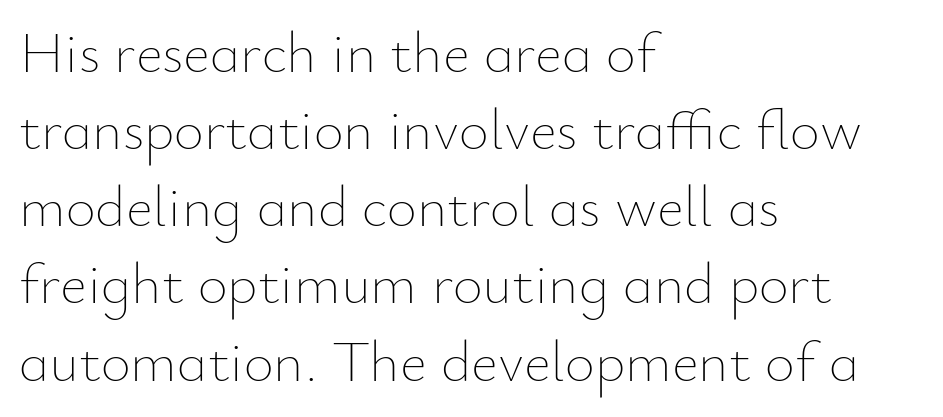
{"italic": "no", "bold": "no", "weight": "thin", "width": "normal", "stroke_contrast": "low", "x_height": "small", "monospaced": "no", "underline": "no", "align": "left", "line_spacing": "normal", "line_spacing_ratio": 1.33, "letter_spacing": "normal", "letter_spacing_em": 0.0, "glyph_px": 58}
